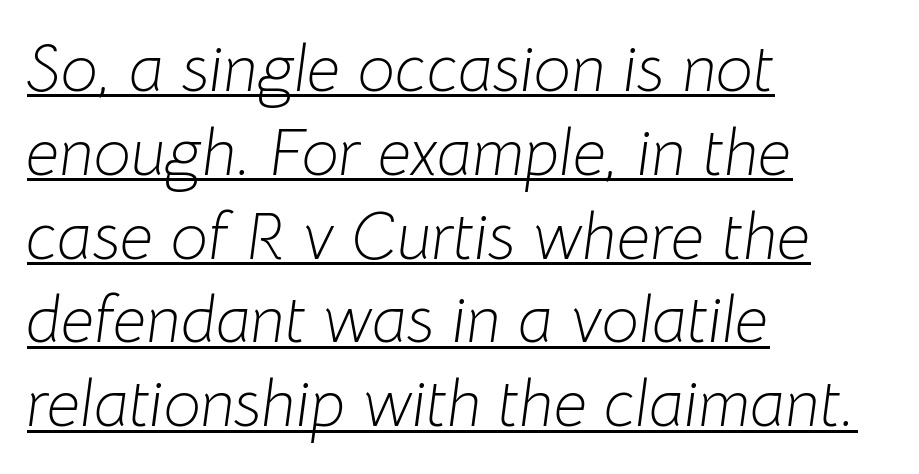
Q: Is the text bold? A: No.
Q: Is the text italic (slanted)? A: Yes, it leans right by about 8 degrees.
Q: Is the text underlined? A: Yes.
Q: How is the paragraph aligned? A: Left-aligned.
Q: Is the spacing between letters normal or unusually wide? A: Normal.
Q: Is the spacing between lines tight, normal or loose? A: Normal.
Q: Width (condensed, normal, or wide)? A: Normal.
Q: Stroke contrast? A: Low.
Q: x-height? A: Medium.
Q: Monospaced? A: No.
